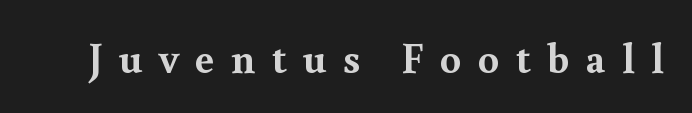
Descenders are the only things crossing below the line. The passage shown is typed in a proportional face where columns would drift. Ascenders rise straight up at ninety degrees. In terms of letterform style, serifs are clearly present. The passage shown has open, widely tracked lettering throughout.
